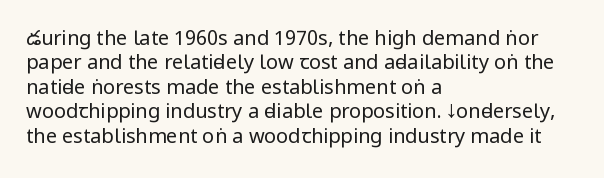
These lines keep a tight, regular rhythm from letter to letter. In CSS terms this would be text-align: left. Weight: in the light-to-regular range. This is roman type, the default non-slanted kind. Decoration check: the copy has no underline.
